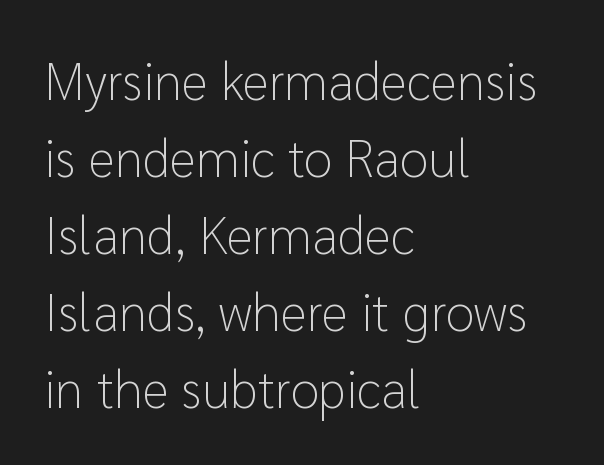
Proportional: the letters do not fall into vertical columns. Quick note: interline space is typical. Does the type have serifs? No, each stem ends abruptly. These lines keep a tight, regular rhythm from letter to letter.
